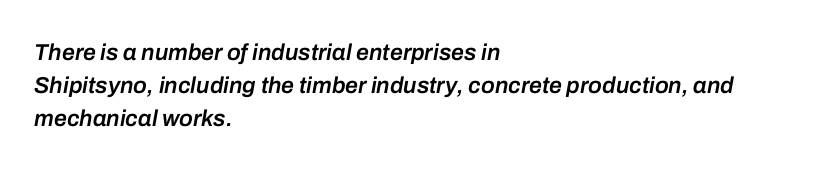
Q: Is the text bold? A: Semi-bold.
Q: Is the text italic (slanted)? A: Yes, it leans right by about 10 degrees.
Q: Is the text underlined? A: No.
Q: How is the paragraph aligned? A: Left-aligned.
Q: Is the spacing between letters normal or unusually wide? A: Normal.
Q: Is the spacing between lines tight, normal or loose? A: Normal.
